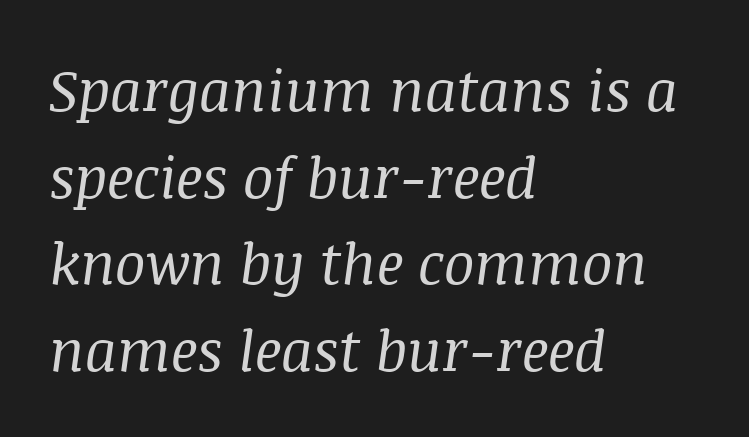
The image shows 57 px regular-weight serif type, italic (leaning right); set left-aligned, normal line spacing (1.52x), normal letter spacing, not underlined; medium stroke contrast and a large x-height.
